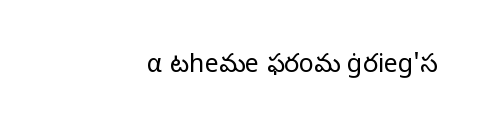
The image shows 25 px text type, upright; set right-aligned, normal letter spacing, not underlined.
